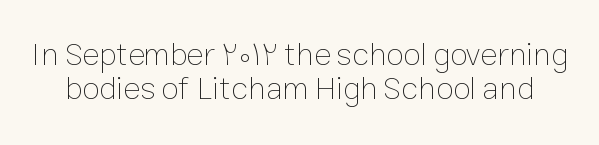
One glance says dense: line gaps are narrower than usual. Compared with typical body copy, the letter spacing here is the same. Decoration check: the copy has no underline. This sample has the flowing, uneven cadence of proportional lettering. Stem width sits at or under what a default text font uses.
